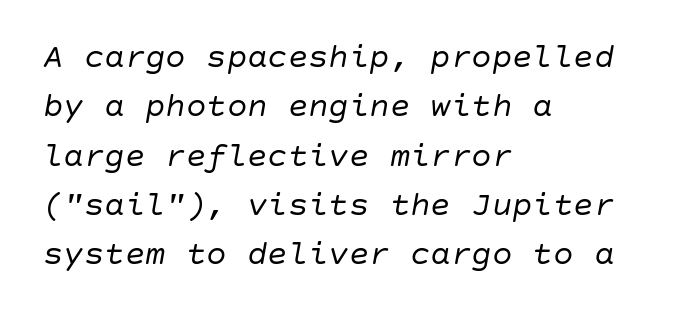
The image shows 34 px regular-weight type, italic (leaning right); set left-aligned, normal line spacing (1.45x), normal letter spacing, not underlined; low stroke contrast and a large x-height.
